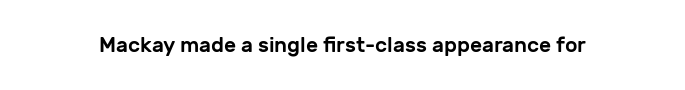
The image shows 21 px text type, upright; set normal letter spacing, not underlined.
